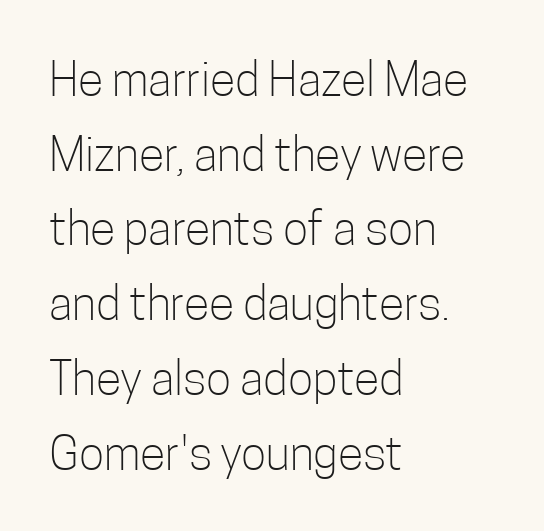
The image shows 47 px light, condensed sans-serif type, upright; set left-aligned, normal line spacing (1.59x), normal letter spacing, not underlined; low stroke contrast and a medium x-height.
